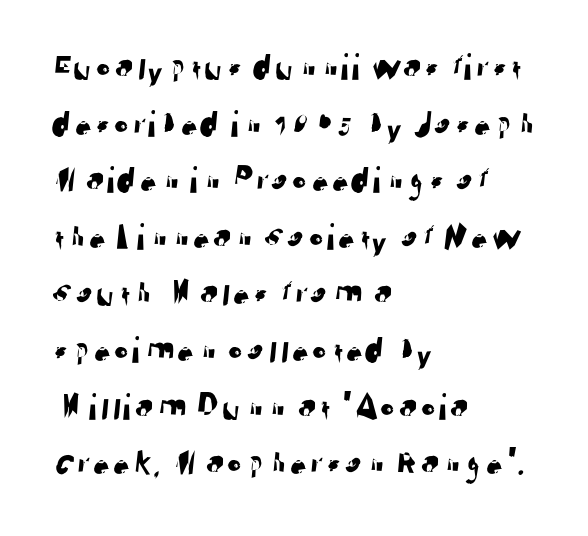
This block has exactly the height ordinary leading produces. Does the copy run flush right? No — it runs flush left. This rendering employs a face without finishing strokes, i.e., a sans-serif. The horizontal fit of the characters is conventional and even.
